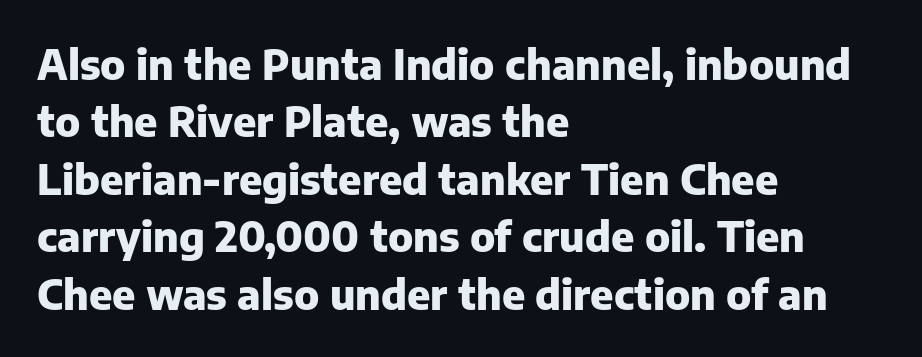
{"serif": "no", "italic": "no", "bold": "yes", "weight": "heavy", "width": "normal", "stroke_contrast": "low", "x_height": "medium", "monospaced": "no", "underline": "no", "align": "left", "line_spacing": "normal", "line_spacing_ratio": 1.4, "letter_spacing": "normal", "letter_spacing_em": 0.0, "glyph_px": 41}
